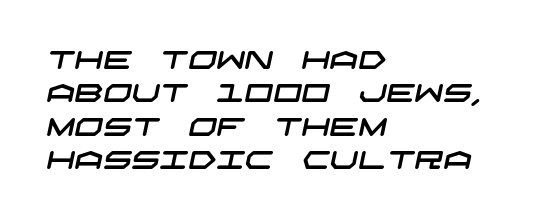
Line beginnings align vertically; line endings do not. Is the letter spacing exaggerated? No — it looks like the ordinary default. The designer left line spacing at the default. The string is rendered with underlining switched off.
